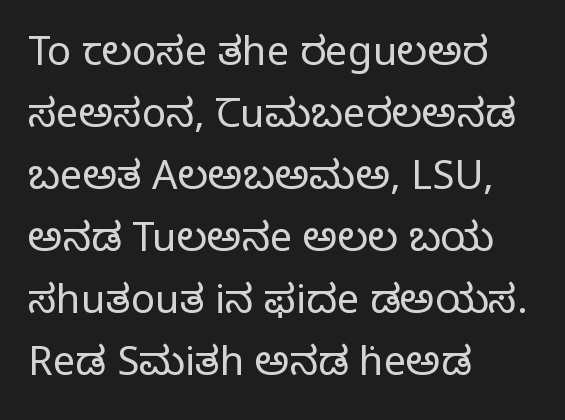
This is roman type, the default non-slanted kind. The line-height multiplier appears to be the usual default. One-word summary of the alignment: left. Are there feet on the stems? There are — it's a serif. A clean baseline with only descenders dipping below it. The face used here is rendered with its standard letterfit.
